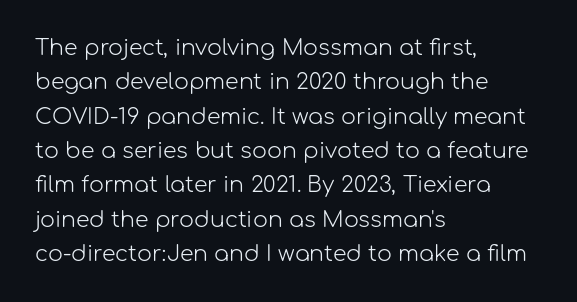
Q: Is the text bold? A: No.
Q: Is the text italic (slanted)? A: No, it is upright.
Q: Is the text underlined? A: No.
Q: How is the paragraph aligned? A: Left-aligned.
Q: Is the spacing between letters normal or unusually wide? A: Normal.
Q: Is the spacing between lines tight, normal or loose? A: Normal.
